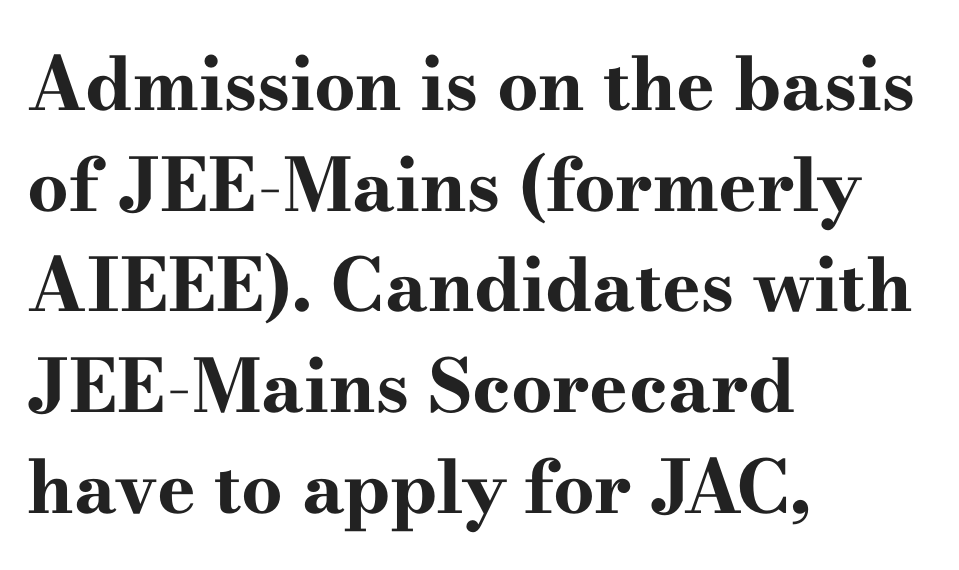
{"serif": "yes", "italic": "no", "bold": "yes", "weight": "bold", "width": "wide", "stroke_contrast": "high", "x_height": "small", "monospaced": "no", "underline": "no", "align": "left", "line_spacing": "normal", "line_spacing_ratio": 1.38, "letter_spacing": "normal", "letter_spacing_em": 0.0, "glyph_px": 73}
